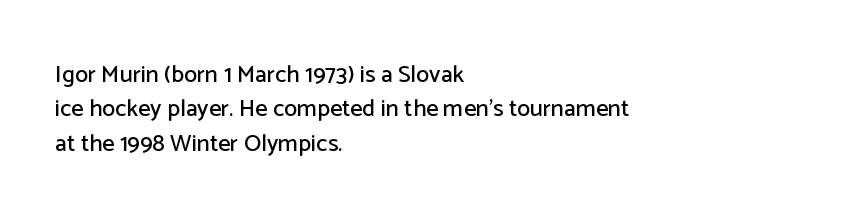
The rows are spaced the way most documents space them. Italic: no, the glyphs are upright roman. Reading down the block, your eye returns to a fixed left position each line. The words here are not underlined. Nothing unusual about the tracking: characters are spaced as the font intends.
